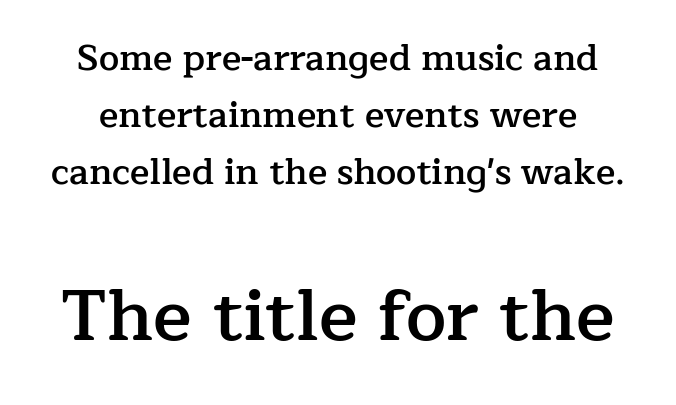
The specimen omits any rule beneath the text block's lines. In terms of letterform style, serifs are clearly present. The passage shown has conventional tracking throughout. The rendering uses a moderate line-height, typical for paragraphs. Is the type bold? Partly — it's a semibold, heavier than regular but not fully bold.
